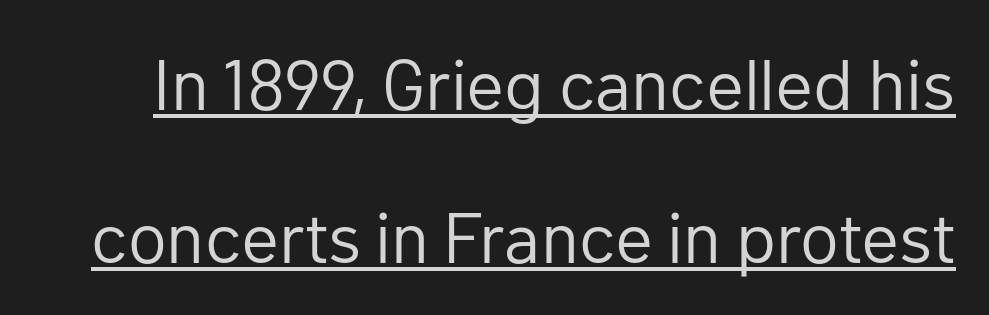
Do the letters lean? They stand straight. One glance says open: line gaps are wider than usual. Between one letter and the next there's only the usual sliver of space. The designer went with a sans here, leaving each stem footless. The face used here is proportionally spaced, like ordinary book or web type.
